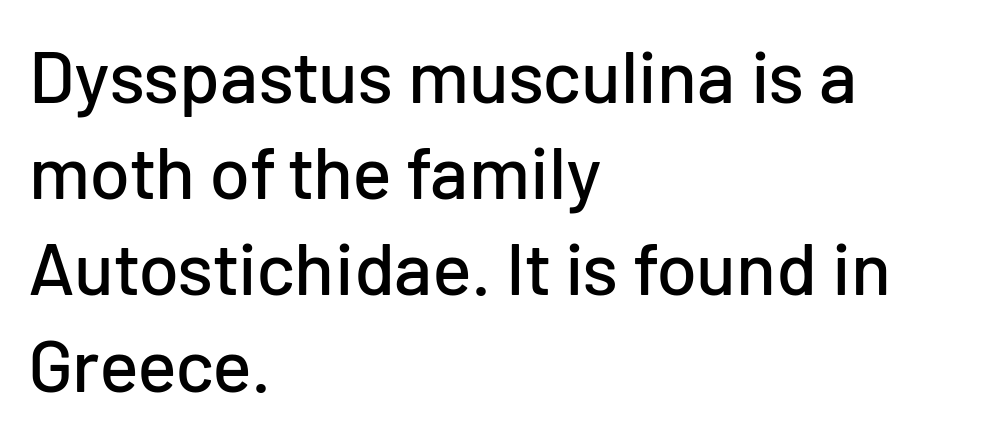
{"serif": "no", "italic": "no", "width": "normal", "stroke_contrast": "low", "x_height": "medium", "monospaced": "no", "underline": "no", "align": "left", "line_spacing": "normal", "line_spacing_ratio": 1.3, "letter_spacing": "normal", "letter_spacing_em": 0.0, "glyph_px": 74}
